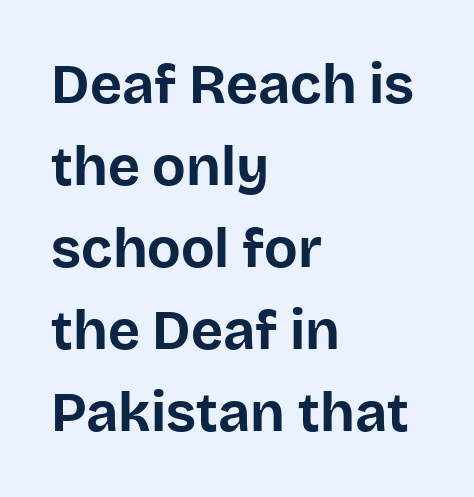
The image shows 55 px bold sans-serif type, upright; set left-aligned, normal line spacing (1.49x), normal letter spacing, not underlined; low stroke contrast and a large x-height.
